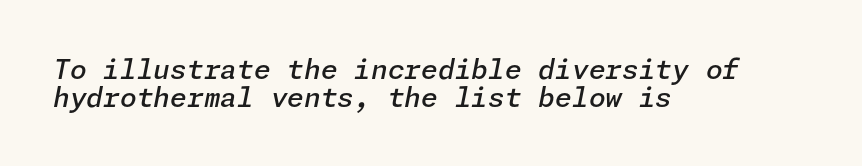
The image shows 27 px text type, italic (leaning right); set left-aligned, tight line spacing (1.03x), normal letter spacing, not underlined.
